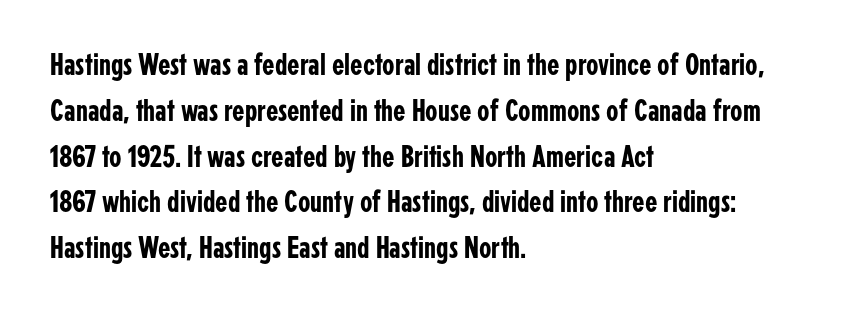
{"serif": "no", "italic": "no", "width": "condensed", "stroke_contrast": "low", "x_height": "medium", "monospaced": "no", "underline": "no", "align": "left", "line_spacing": "normal", "line_spacing_ratio": 1.43, "letter_spacing": "normal", "letter_spacing_em": 0.0, "glyph_px": 32}
